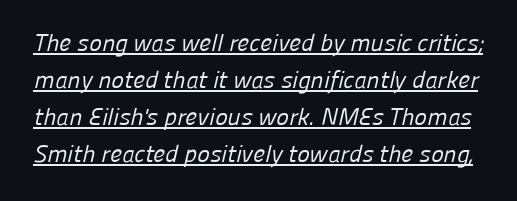
Observe the ordinary spacing: letters are neighbours, not strangers. The lines sit at an ordinary, default distance from one another. Emphasis is given by a line drawn under the lettering. Stems and bowls with no extra thickness — not bold.
